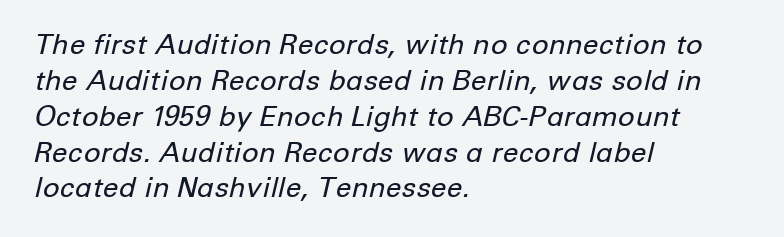
Q: Is the text bold? A: No.
Q: Is the text italic (slanted)? A: Yes, it leans right by about 12 degrees.
Q: Is the text underlined? A: No.
Q: How is the paragraph aligned? A: Left-aligned.
Q: Is the spacing between letters normal or unusually wide? A: Normal.
Q: Is the spacing between lines tight, normal or loose? A: Normal.
Q: Width (condensed, normal, or wide)? A: Normal.
Q: Stroke contrast? A: Low.
Q: x-height? A: Medium.
Q: Monospaced? A: No.
